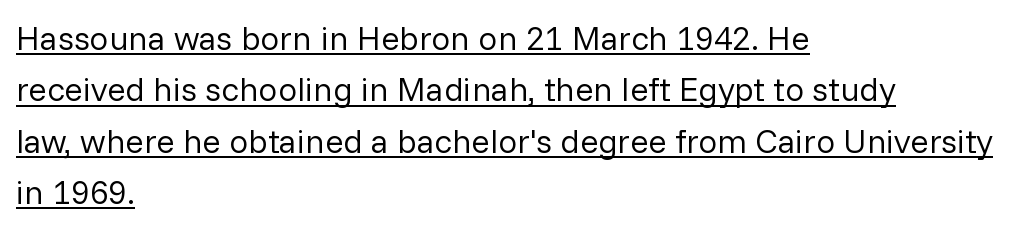
Q: Is the text bold? A: No.
Q: Is the text italic (slanted)? A: No, it is upright.
Q: Is the typeface a serif or a sans-serif typeface? A: Sans-serif.
Q: Is the text underlined? A: Yes.
Q: How is the paragraph aligned? A: Left-aligned.
Q: Is the spacing between letters normal or unusually wide? A: Normal.
Q: Is the spacing between lines tight, normal or loose? A: Normal.
Q: Width (condensed, normal, or wide)? A: Normal.
Q: Stroke contrast? A: Low.
Q: x-height? A: Medium.
Q: Monospaced? A: No.
